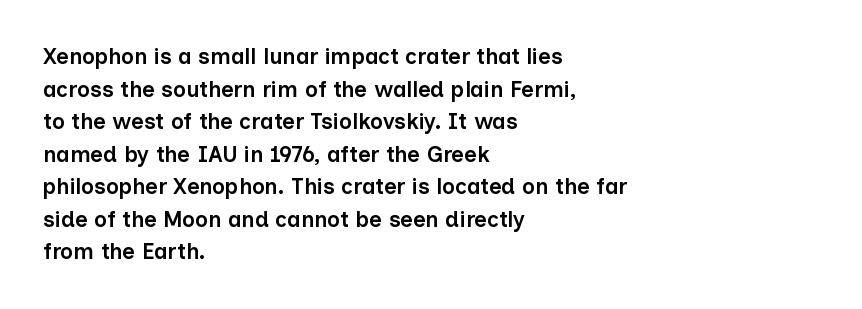
{"italic": "no", "bold": "semi", "underline": "no", "align": "left", "line_spacing": "normal", "line_spacing_ratio": 1.48, "letter_spacing": "normal", "letter_spacing_em": 0.0, "glyph_px": 22}
